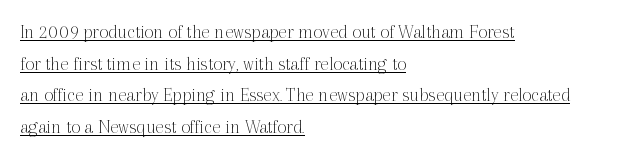
Q: Is the text bold? A: No.
Q: Is the text italic (slanted)? A: No, it is upright.
Q: Is the text underlined? A: Yes.
Q: How is the paragraph aligned? A: Left-aligned.
Q: Is the spacing between letters normal or unusually wide? A: Normal.
Q: Is the spacing between lines tight, normal or loose? A: Normal.
